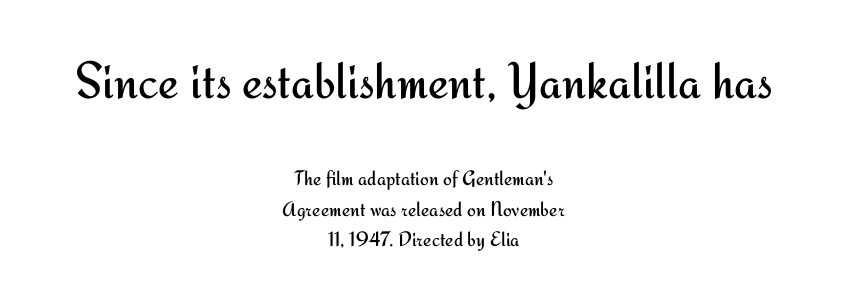
{"serif": "no", "italic": "no", "bold": "no", "weight": "regular", "width": "normal", "stroke_contrast": "medium", "x_height": "small", "monospaced": "no", "underline": "no", "align": "center", "line_spacing": "normal", "line_spacing_ratio": 1.44, "letter_spacing": "normal", "letter_spacing_em": 0.0, "larger_block": "first", "size_ratio": 2.48, "glyph_px": 52}
